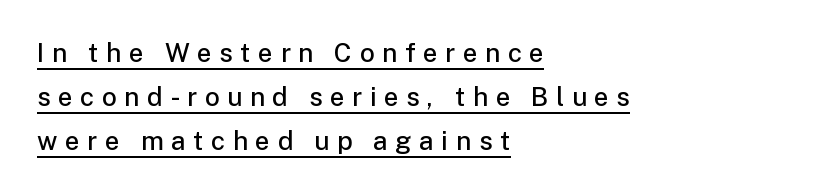
Q: Is the text bold? A: Semi-bold.
Q: Is the text italic (slanted)? A: No, it is upright.
Q: Is the text underlined? A: Yes.
Q: How is the paragraph aligned? A: Left-aligned.
Q: Is the spacing between letters normal or unusually wide? A: Unusually wide.
Q: Is the spacing between lines tight, normal or loose? A: Normal.
